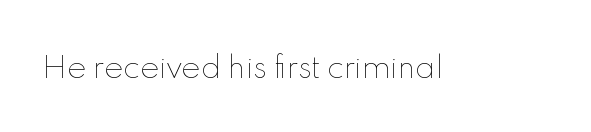
{"italic": "no", "bold": "no", "weight": "thin", "width": "normal", "x_height": "small", "monospaced": "no", "underline": "no", "letter_spacing": "normal", "letter_spacing_em": 0.0, "glyph_px": 29}
